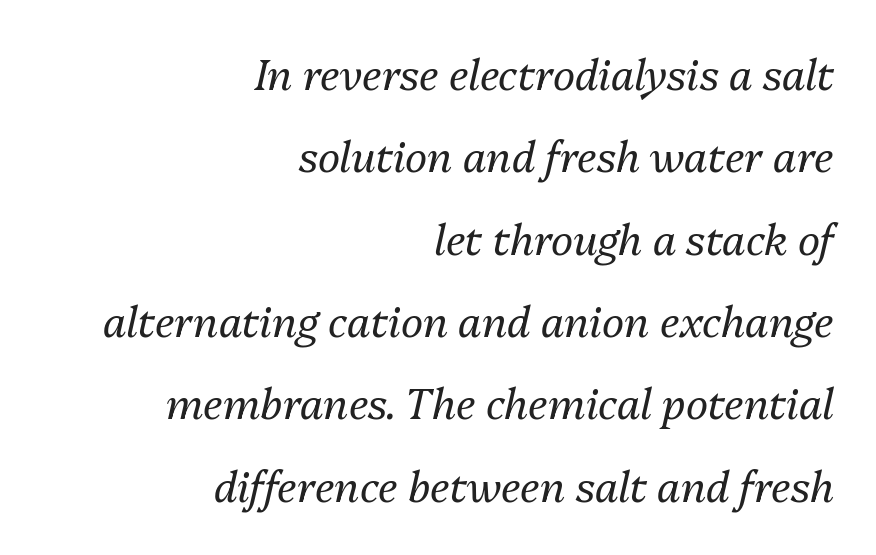
The image shows 42 px regular-weight type, italic (leaning right); set right-aligned, loose line spacing (1.96x), normal letter spacing, not underlined; medium stroke contrast and a medium x-height.
